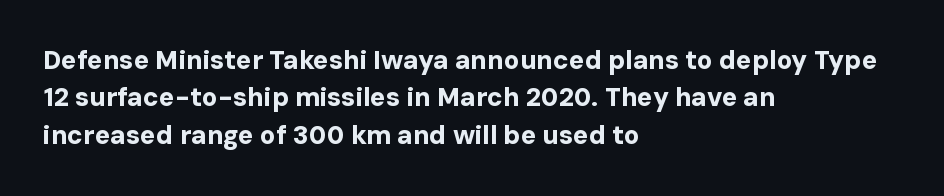
The image shows 26 px bold type, upright; set left-aligned, normal line spacing (1.44x), normal letter spacing, not underlined.
